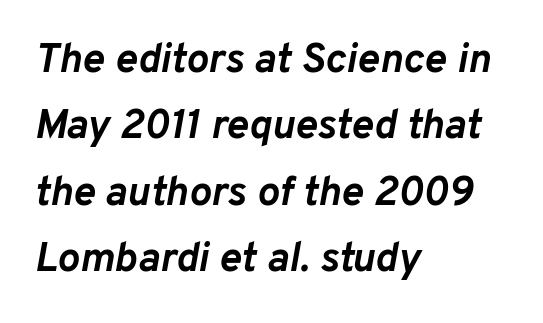
The image shows 42 px semibold type, italic (leaning right); set left-aligned, normal line spacing (1.58x), normal letter spacing, not underlined; low stroke contrast and a medium x-height.
